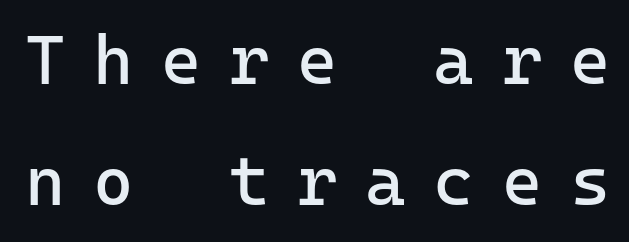
Q: Is the text bold? A: No.
Q: Is the text italic (slanted)? A: No, it is upright.
Q: Is the typeface a serif or a sans-serif typeface? A: Sans-serif.
Q: Is the text underlined? A: No.
Q: Is the spacing between letters normal or unusually wide? A: Unusually wide.
Q: Width (condensed, normal, or wide)? A: Normal.
Q: Stroke contrast? A: Low.
Q: x-height? A: Medium.
Q: Monospaced? A: Yes.
